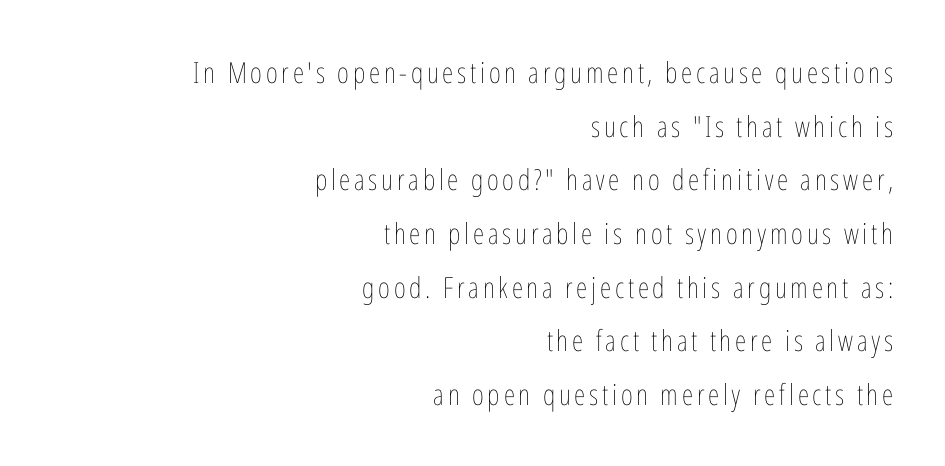
Q: Is the text bold? A: No.
Q: Is the text italic (slanted)? A: No, it is upright.
Q: Is the text underlined? A: No.
Q: How is the paragraph aligned? A: Right-aligned.
Q: Width (condensed, normal, or wide)? A: Condensed.
Q: Stroke contrast? A: Low.
Q: x-height? A: Medium.
Q: Monospaced? A: No.
